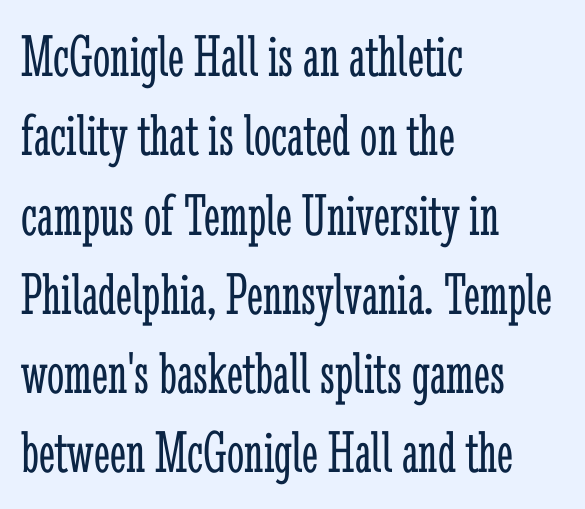
Q: Is the text bold? A: No.
Q: Is the text italic (slanted)? A: No, it is upright.
Q: Is the typeface a serif or a sans-serif typeface? A: Serif.
Q: Is the text underlined? A: No.
Q: How is the paragraph aligned? A: Left-aligned.
Q: Is the spacing between letters normal or unusually wide? A: Normal.
Q: Is the spacing between lines tight, normal or loose? A: Normal.
Q: Width (condensed, normal, or wide)? A: Condensed.
Q: Stroke contrast? A: Low.
Q: x-height? A: Medium.
Q: Monospaced? A: No.
